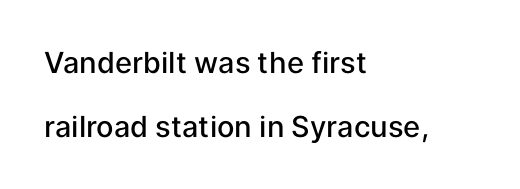
{"serif": "no", "italic": "no", "bold": "semi", "weight": "semibold", "width": "normal", "stroke_contrast": "low", "x_height": "medium", "monospaced": "no", "underline": "no", "align": "left", "line_spacing": "loose", "line_spacing_ratio": 2.21, "letter_spacing": "normal", "letter_spacing_em": 0.0, "glyph_px": 29}
